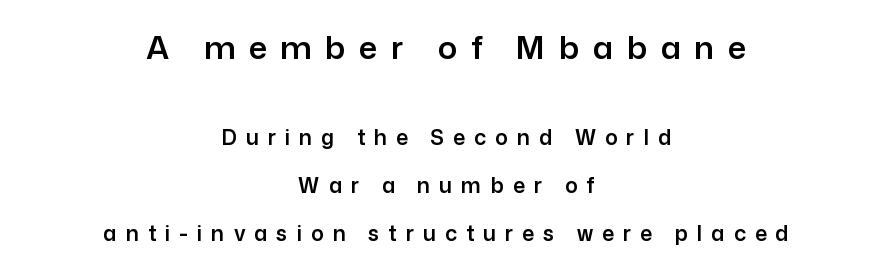
Q: Is the text italic (slanted)? A: No, it is upright.
Q: Is the typeface a serif or a sans-serif typeface? A: Sans-serif.
Q: Is the text underlined? A: No.
Q: How is the paragraph aligned? A: Centered.
Q: Is the spacing between letters normal or unusually wide? A: Unusually wide.
Q: Is the spacing between lines tight, normal or loose? A: Loose.
Q: Which block of text is set in a larger size, the first (top) or the second (bottom)? A: The first (top) one.
Q: Width (condensed, normal, or wide)? A: Normal.
Q: Stroke contrast? A: Low.
Q: x-height? A: Medium.
Q: Monospaced? A: No.
